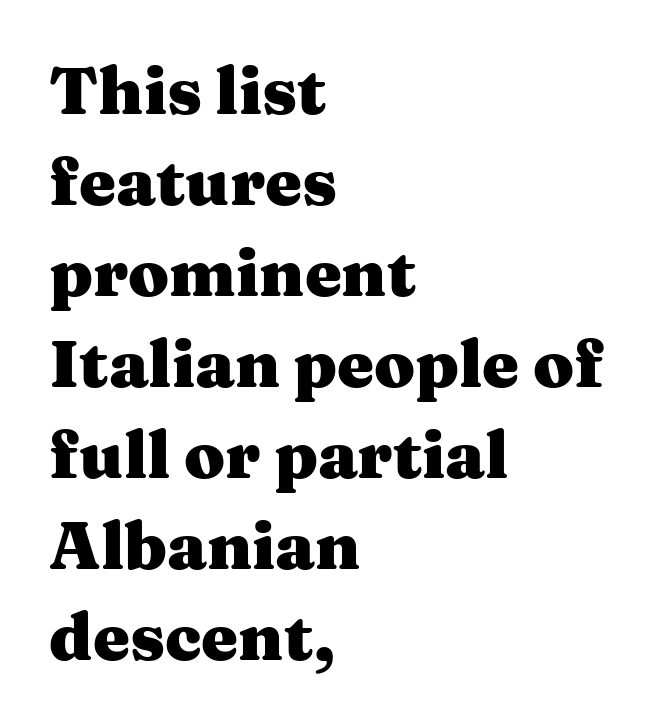
The image shows 66 px heavy, wide serif type, upright; set left-aligned, normal line spacing (1.38x), normal letter spacing, not underlined; medium stroke contrast and a medium x-height.
